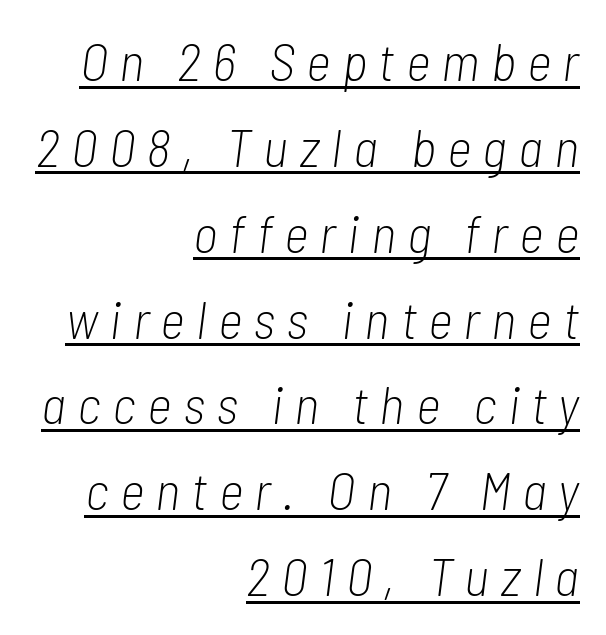
No heavy texture on the line: the type isn't bold. The passage shown is typed in a proportional face where columns would drift. Does the copy run flush right? Yes — the right margin is perfectly even. The line-height multiplier appears to be the usual default.
